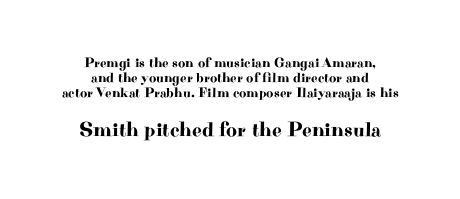
{"italic": "no", "underline": "no", "align": "center", "line_spacing": "tight", "line_spacing_ratio": 1.08, "letter_spacing": "normal", "letter_spacing_em": 0.0, "larger_block": "second", "size_ratio": 1.5, "glyph_px": 21}
